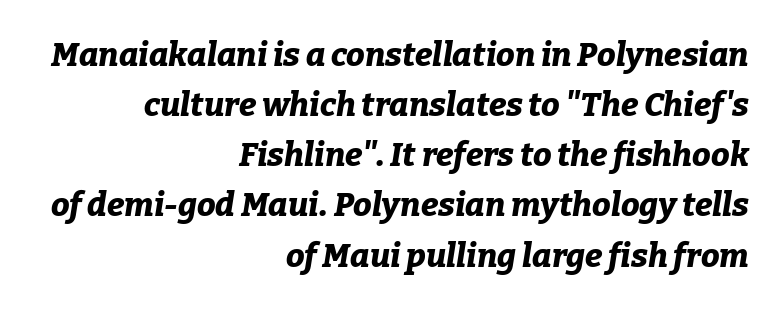
{"italic": "yes", "lean": "right", "slant_degrees": 9, "bold": "yes", "weight": "bold", "width": "normal", "stroke_contrast": "low", "x_height": "medium", "monospaced": "no", "underline": "no", "align": "right", "line_spacing": "normal", "line_spacing_ratio": 1.52, "letter_spacing": "normal", "letter_spacing_em": 0.0, "glyph_px": 33}
